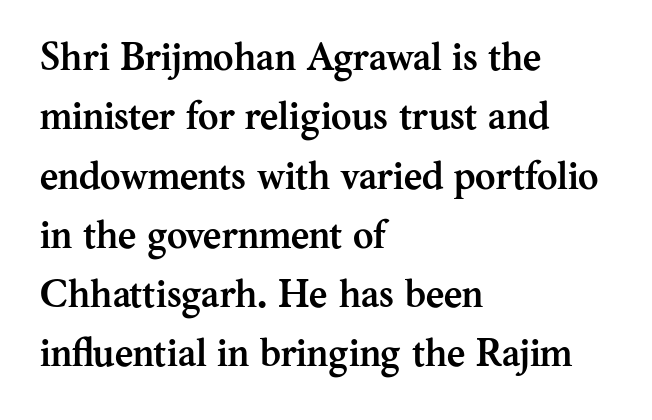
Q: Is the text bold? A: Yes.
Q: Is the text italic (slanted)? A: No, it is upright.
Q: Is the typeface a serif or a sans-serif typeface? A: Serif.
Q: Is the text underlined? A: No.
Q: How is the paragraph aligned? A: Left-aligned.
Q: Is the spacing between letters normal or unusually wide? A: Normal.
Q: Is the spacing between lines tight, normal or loose? A: Normal.
Q: Width (condensed, normal, or wide)? A: Normal.
Q: Stroke contrast? A: Medium.
Q: x-height? A: Medium.
Q: Monospaced? A: No.
